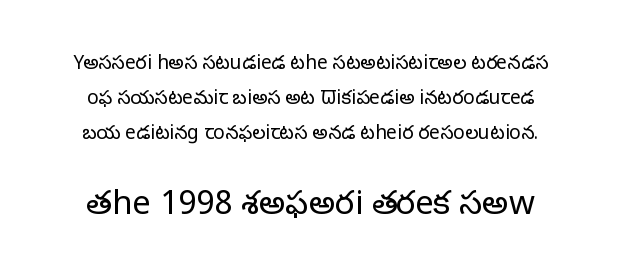
The image shows 33 px light sans-serif type, upright; set line spacing 1.85x, normal letter spacing, not underlined; the second (bottom) block is 1.74x larger; low stroke contrast and a medium x-height.
